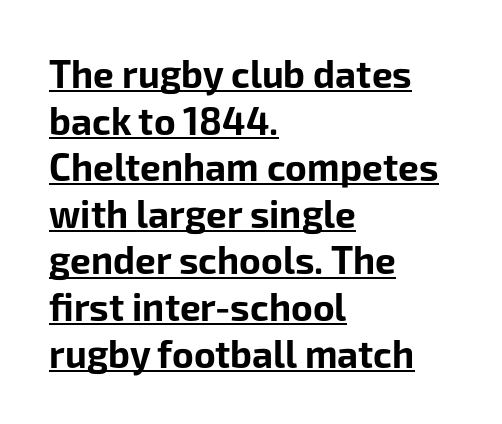
Q: Is the text bold? A: Yes.
Q: Is the text italic (slanted)? A: No, it is upright.
Q: Is the typeface a serif or a sans-serif typeface? A: Sans-serif.
Q: Is the text underlined? A: Yes.
Q: How is the paragraph aligned? A: Left-aligned.
Q: Is the spacing between letters normal or unusually wide? A: Normal.
Q: Is the spacing between lines tight, normal or loose? A: Normal.
Q: Width (condensed, normal, or wide)? A: Normal.
Q: Stroke contrast? A: Low.
Q: x-height? A: Medium.
Q: Monospaced? A: No.
